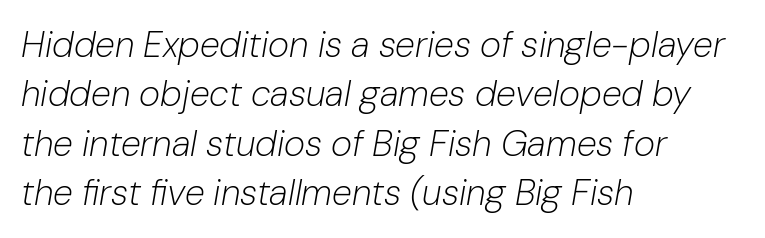
Words appear dense and cohesive because spacing is normal. Stems here are at most as thick as an everyday book face. A normal amount of white space separates one row of letters from the next. Each row of text sits above clean, open space. Observe the lean: these are italic letterforms. Proportional: the letters do not fall into vertical columns.
